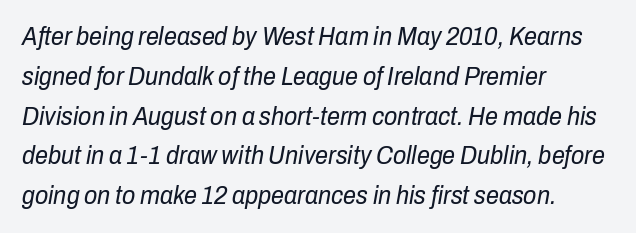
Q: Is the text bold? A: No.
Q: Is the text italic (slanted)? A: Yes, it leans right by about 10 degrees.
Q: Is the text underlined? A: No.
Q: How is the paragraph aligned? A: Left-aligned.
Q: Is the spacing between letters normal or unusually wide? A: Normal.
Q: Is the spacing between lines tight, normal or loose? A: Normal.
